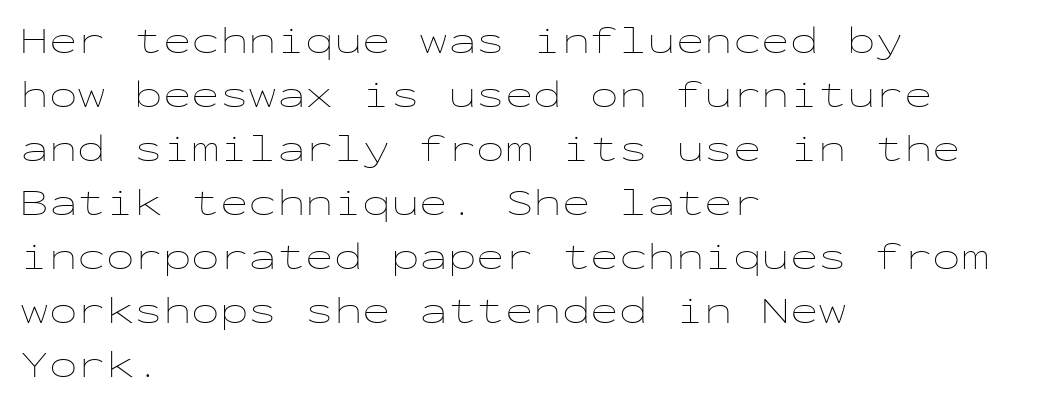
{"italic": "no", "bold": "no", "weight": "thin", "width": "wide", "stroke_contrast": "low", "x_height": "medium", "monospaced": "yes", "underline": "no", "align": "left", "line_spacing": "normal", "line_spacing_ratio": 1.42, "letter_spacing": "normal", "letter_spacing_em": 0.0, "glyph_px": 38}
